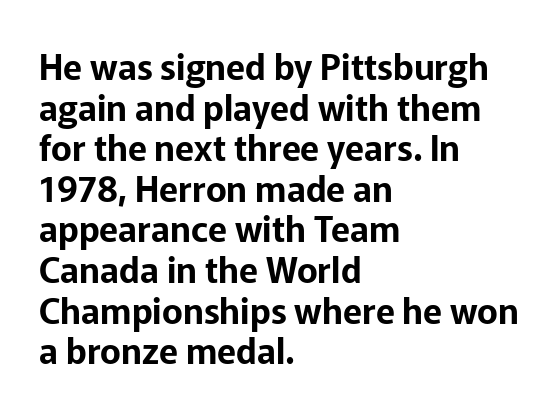
{"serif": "no", "italic": "no", "width": "normal", "stroke_contrast": "low", "x_height": "medium", "monospaced": "no", "underline": "no", "align": "left", "line_spacing_ratio": 1.16, "letter_spacing": "normal", "letter_spacing_em": 0.0, "glyph_px": 35}
